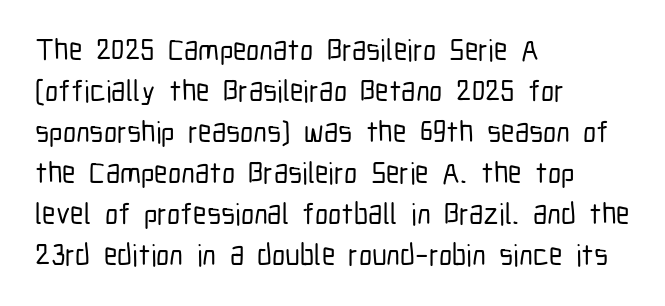
Q: Is the text italic (slanted)? A: No, it is upright.
Q: Is the typeface a serif or a sans-serif typeface? A: Sans-serif.
Q: Is the text underlined? A: No.
Q: How is the paragraph aligned? A: Left-aligned.
Q: Is the spacing between letters normal or unusually wide? A: Normal.
Q: Is the spacing between lines tight, normal or loose? A: Normal.
Q: Width (condensed, normal, or wide)? A: Condensed.
Q: Stroke contrast? A: Low.
Q: x-height? A: Medium.
Q: Monospaced? A: No.
